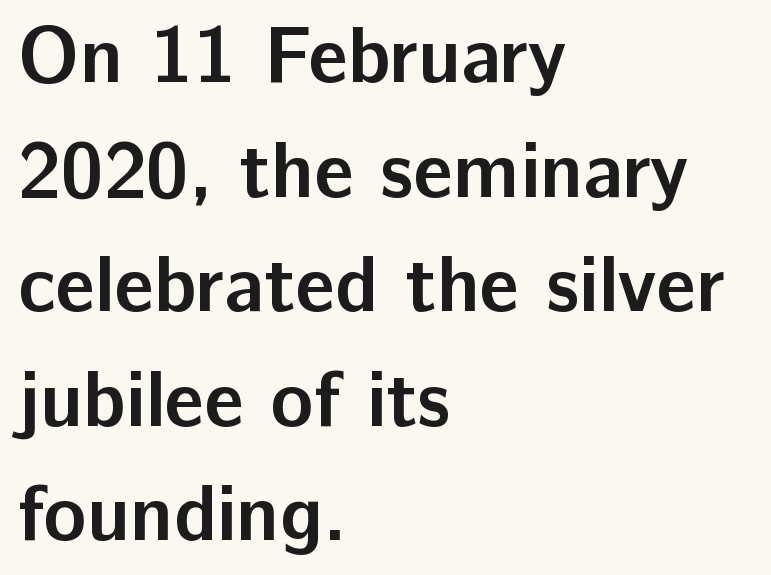
Q: Is the text bold? A: Yes.
Q: Is the text italic (slanted)? A: No, it is upright.
Q: Is the typeface a serif or a sans-serif typeface? A: Sans-serif.
Q: Is the text underlined? A: No.
Q: How is the paragraph aligned? A: Left-aligned.
Q: Is the spacing between letters normal or unusually wide? A: Normal.
Q: Is the spacing between lines tight, normal or loose? A: Normal.
Q: Width (condensed, normal, or wide)? A: Normal.
Q: Stroke contrast? A: Low.
Q: x-height? A: Medium.
Q: Monospaced? A: No.
